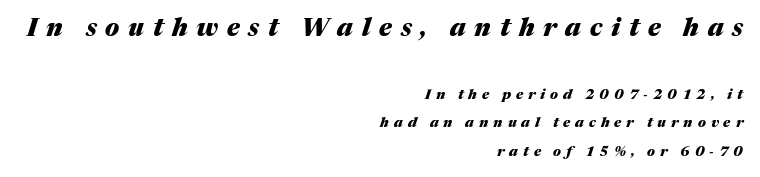
The image shows 25 px bold type, italic (leaning right); set right-aligned, loose line spacing (2.03x), unusually wide letter spacing (+0.35 em), not underlined; the first (top) block is 1.79x larger.
